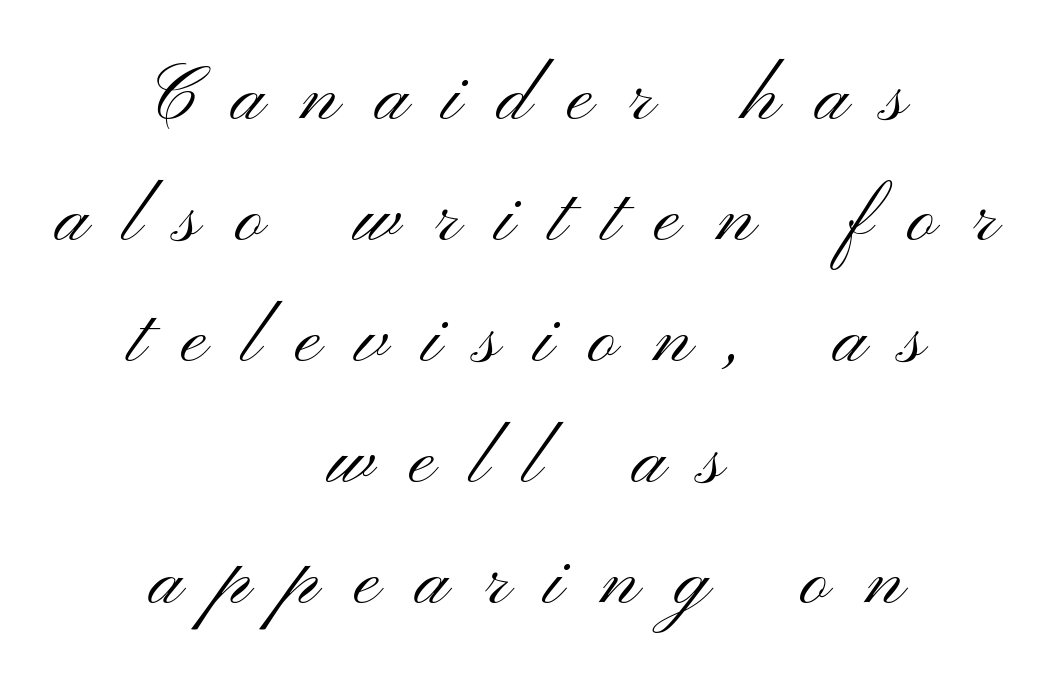
{"serif": "no", "bold": "no", "weight": "light", "width": "wide", "stroke_contrast": "medium", "x_height": "small", "monospaced": "no", "underline": "no", "align": "center", "line_spacing": "normal", "line_spacing_ratio": 1.57, "letter_spacing": "wide", "letter_spacing_em": 0.47, "glyph_px": 77}
